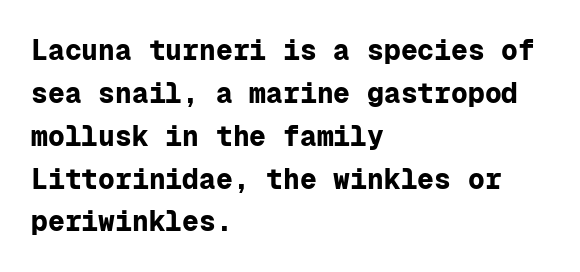
{"serif": "no", "italic": "no", "bold": "yes", "weight": "bold", "width": "normal", "stroke_contrast": "low", "x_height": "medium", "monospaced": "yes", "underline": "no", "align": "left", "line_spacing": "normal", "line_spacing_ratio": 1.53, "letter_spacing": "normal", "letter_spacing_em": 0.0, "glyph_px": 28}
